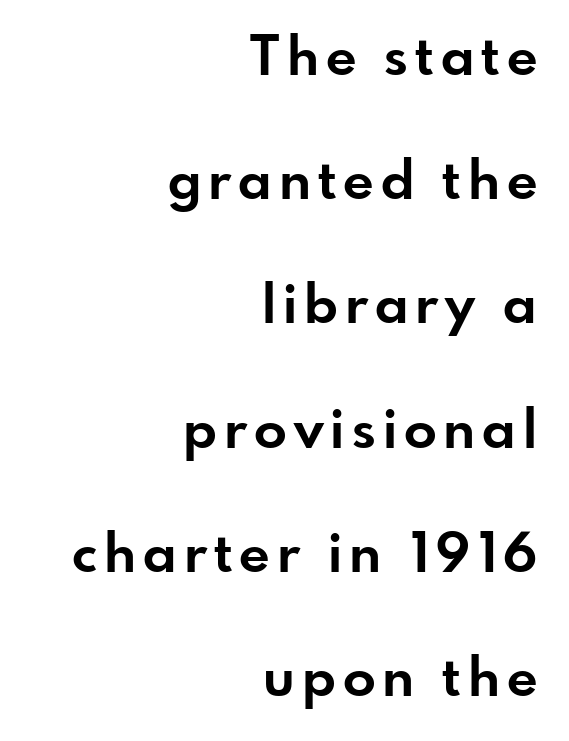
The image shows 54 px bold sans-serif type, upright; set right-aligned, loose line spacing (2.3x), not underlined; low stroke contrast and a small x-height.
